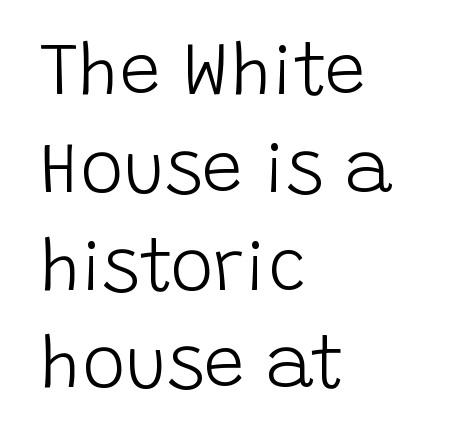
{"serif": "no", "italic": "no", "bold": "no", "weight": "light", "width": "normal", "stroke_contrast": "low", "x_height": "large", "monospaced": "no", "underline": "no", "align": "left", "line_spacing": "normal", "line_spacing_ratio": 1.34, "letter_spacing": "normal", "letter_spacing_em": 0.0, "glyph_px": 73}
